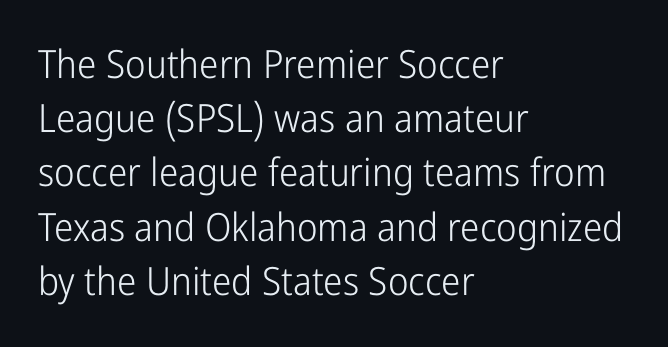
The image shows 39 px light, condensed sans-serif type, upright; set left-aligned, normal line spacing (1.39x), normal letter spacing, not underlined; low stroke contrast and a medium x-height.
